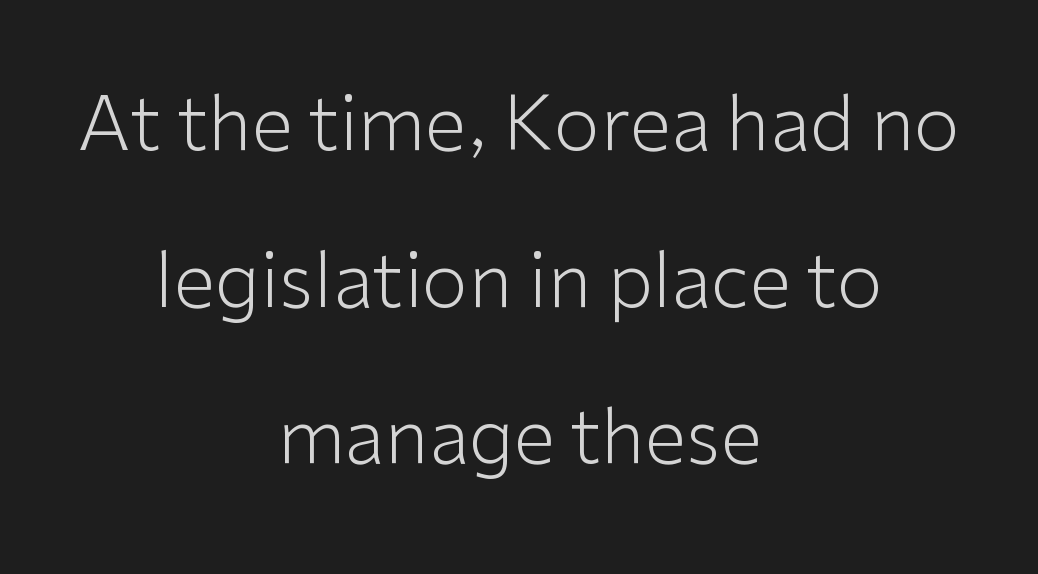
Q: Is the text bold? A: No.
Q: Is the text italic (slanted)? A: No, it is upright.
Q: Is the typeface a serif or a sans-serif typeface? A: Sans-serif.
Q: Is the text underlined? A: No.
Q: How is the paragraph aligned? A: Centered.
Q: Is the spacing between letters normal or unusually wide? A: Normal.
Q: Is the spacing between lines tight, normal or loose? A: Loose.
Q: Width (condensed, normal, or wide)? A: Normal.
Q: Stroke contrast? A: Low.
Q: x-height? A: Medium.
Q: Monospaced? A: No.
